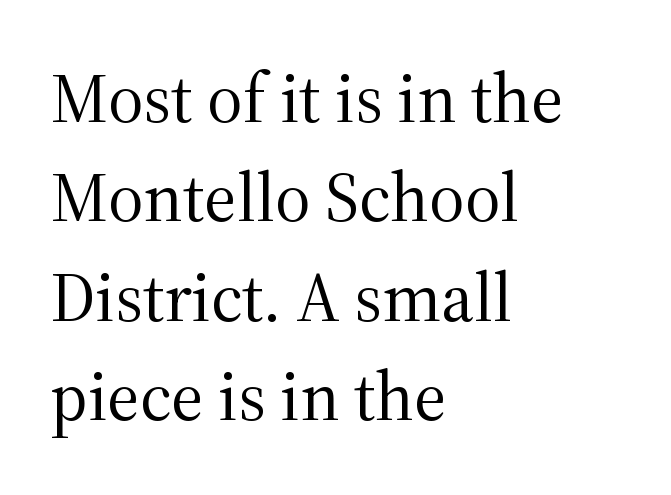
Students, observe: this is what conventionally led text looks like. These lines are rendered in a variable-pitch font. A typesetter would mark this as roman, not italic. In terms of letterform style, serifs are clearly present. The foot of each line stays bare and open. Characters follow at the spacing the type designer built in.
